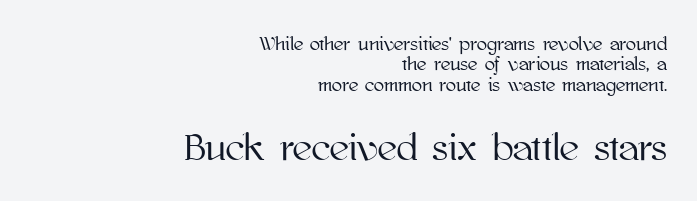
The image shows 38 px text type, upright; set right-aligned, tight line spacing (1.07x), normal letter spacing, not underlined; the second (bottom) block is 2.0x larger; high stroke contrast and a medium x-height.
